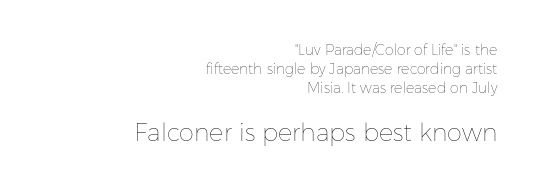
The image shows 24 px text type, upright; set right-aligned, normal line spacing (1.36x), normal letter spacing, not underlined; the second (bottom) block is 1.71x larger.
